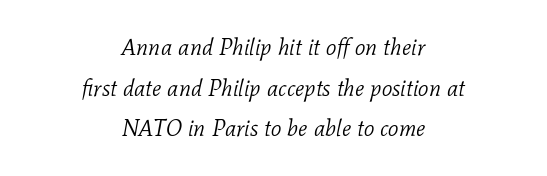
Q: Is the text bold? A: No.
Q: Is the text italic (slanted)? A: Yes, it leans right by about 11 degrees.
Q: Is the text underlined? A: No.
Q: How is the paragraph aligned? A: Centered.
Q: Is the spacing between letters normal or unusually wide? A: Normal.
